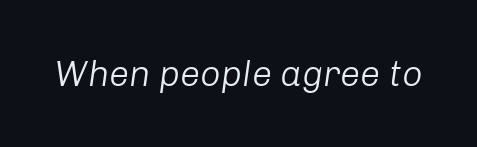
The image shows 36 px light type, italic (leaning right); set normal letter spacing, not underlined; low stroke contrast and a medium x-height.
